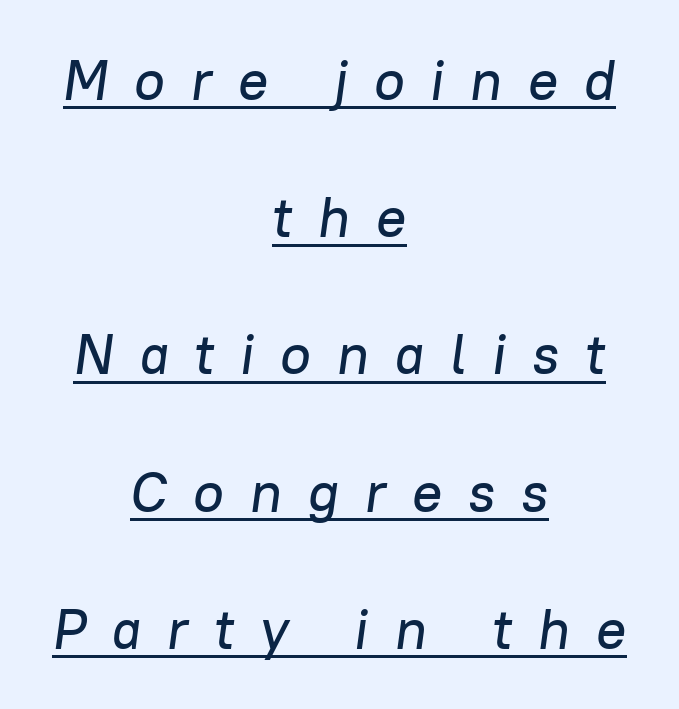
Tracking value appears strongly positive — letters spread wide. Proportional: the letters do not fall into vertical columns. The lines are spread far apart with generous leading. A rule runs beneath these lines of type. Visually the block forms a symmetrical silhouette, jagged on both flanks. Italic: yes, the glyphs are oblique.
